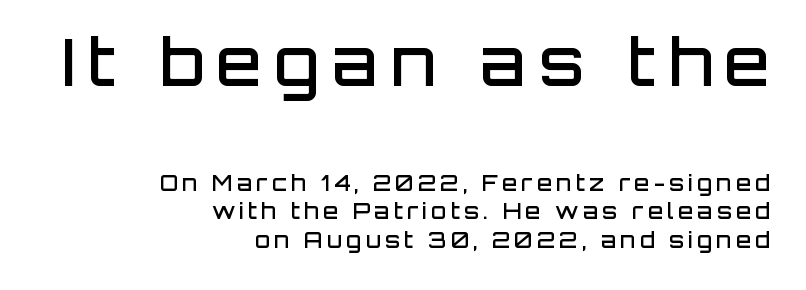
The rendering anchors every line to the right-hand side. How heavy is the stroke? Medium-heavy — a semibold, shy of bold. The emphasis by scale lands on block number one, above. The typeface chosen for these lines omits serifs. Looks like regular typesetting: each glyph gets only the width it needs.
